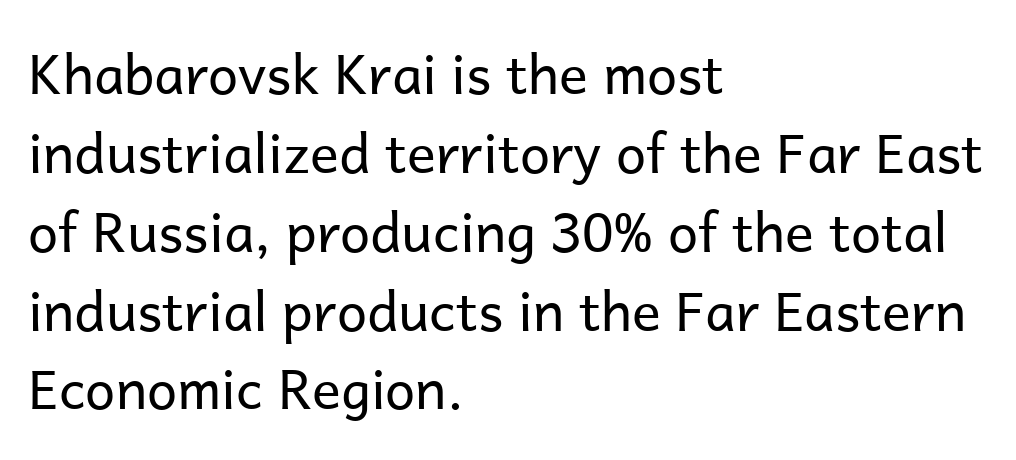
Q: Is the text bold? A: No.
Q: Is the text italic (slanted)? A: No, it is upright.
Q: Is the typeface a serif or a sans-serif typeface? A: Sans-serif.
Q: Is the text underlined? A: No.
Q: How is the paragraph aligned? A: Left-aligned.
Q: Is the spacing between letters normal or unusually wide? A: Normal.
Q: Is the spacing between lines tight, normal or loose? A: Normal.
Q: Width (condensed, normal, or wide)? A: Normal.
Q: Stroke contrast? A: Low.
Q: x-height? A: Medium.
Q: Monospaced? A: No.
